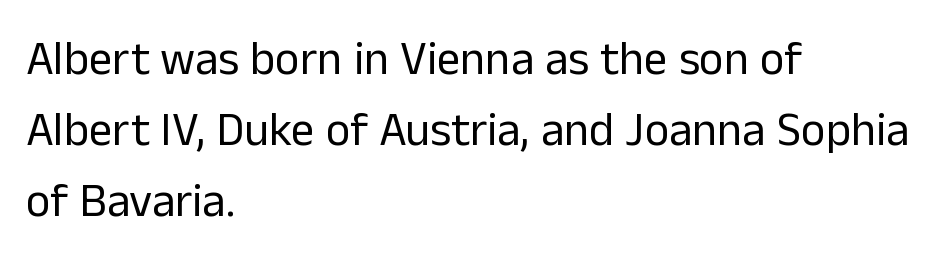
Q: Is the text bold? A: No.
Q: Is the text italic (slanted)? A: No, it is upright.
Q: Is the typeface a serif or a sans-serif typeface? A: Sans-serif.
Q: Is the text underlined? A: No.
Q: How is the paragraph aligned? A: Left-aligned.
Q: Is the spacing between letters normal or unusually wide? A: Normal.
Q: Is the spacing between lines tight, normal or loose? A: Normal.
Q: Width (condensed, normal, or wide)? A: Normal.
Q: Stroke contrast? A: Low.
Q: x-height? A: Medium.
Q: Monospaced? A: No.
